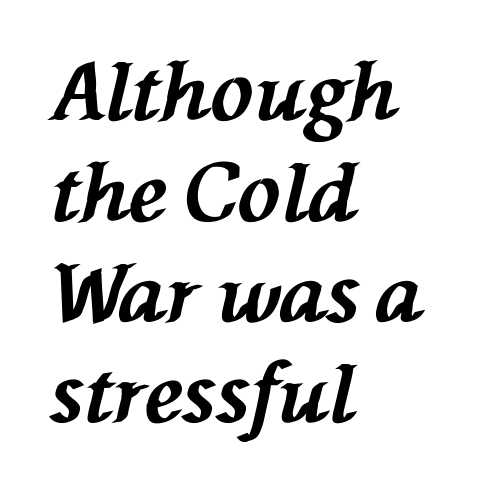
Q: Is the text bold? A: Yes.
Q: Is the text italic (slanted)? A: Yes, it leans left by about 76 degrees.
Q: Is the text underlined? A: No.
Q: How is the paragraph aligned? A: Left-aligned.
Q: Is the spacing between letters normal or unusually wide? A: Normal.
Q: Is the spacing between lines tight, normal or loose? A: Normal.
Q: Width (condensed, normal, or wide)? A: Normal.
Q: Stroke contrast? A: Medium.
Q: x-height? A: Medium.
Q: Monospaced? A: No.
